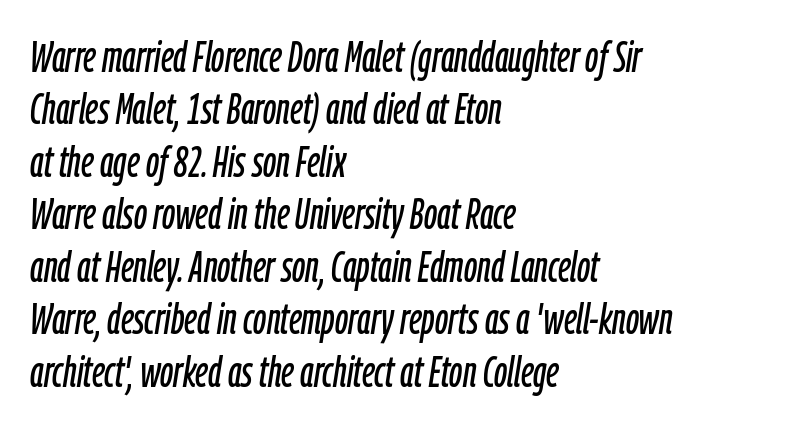
The image shows 43 px condensed type, italic (leaning right); set left-aligned, line spacing 1.22x, normal letter spacing, not underlined; low stroke contrast and a medium x-height.
